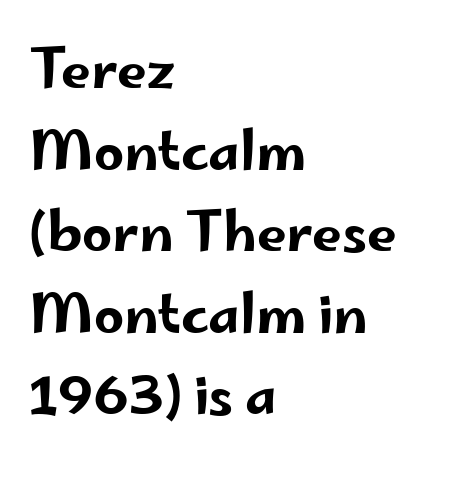
{"serif": "no", "italic": "no", "width": "wide", "stroke_contrast": "low", "x_height": "small", "monospaced": "no", "underline": "no", "align": "left", "line_spacing": "normal", "line_spacing_ratio": 1.54, "letter_spacing": "normal", "letter_spacing_em": 0.0, "glyph_px": 53}
